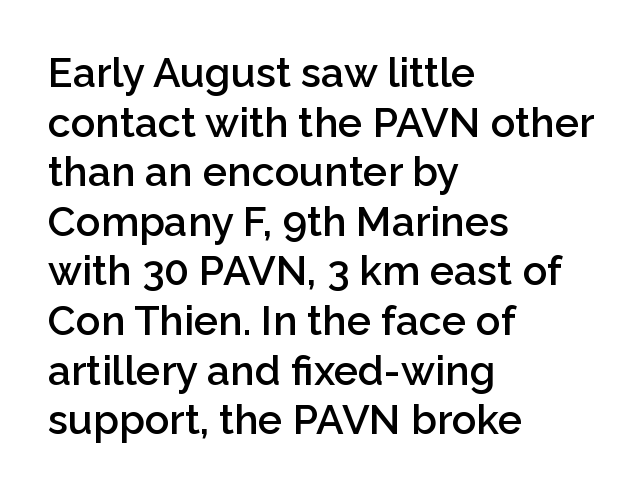
{"serif": "no", "italic": "no", "bold": "semi", "weight": "semibold", "width": "normal", "stroke_contrast": "low", "x_height": "medium", "monospaced": "no", "underline": "no", "align": "left", "line_spacing_ratio": 1.21, "letter_spacing": "normal", "letter_spacing_em": 0.0, "glyph_px": 41}
